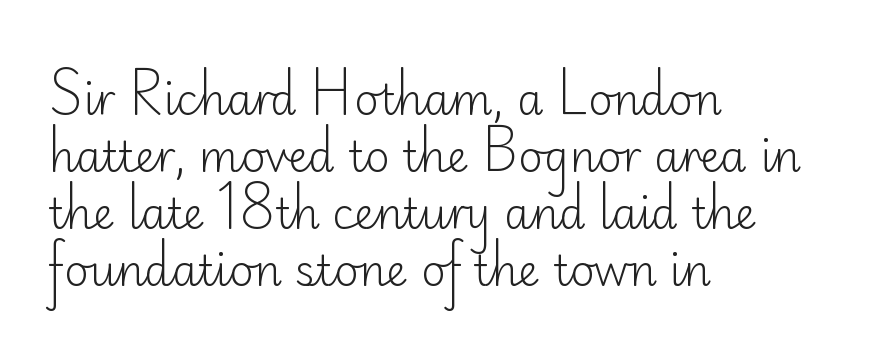
{"serif": "no", "italic": "no", "bold": "no", "weight": "light", "width": "normal", "stroke_contrast": "low", "x_height": "small", "monospaced": "no", "underline": "no", "align": "left", "line_spacing": "normal", "line_spacing_ratio": 1.36, "letter_spacing": "normal", "letter_spacing_em": 0.0, "glyph_px": 42}
